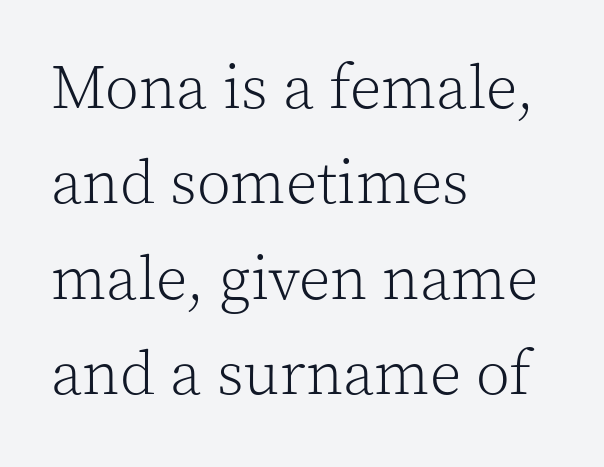
Look at the bottom of the vertical strokes: they flare into serifs here. This rendering uses left alignment, leaving the right contour irregular. The lines sit at an ordinary, default distance from one another. Varying glyph widths throughout — classic text-font behaviour. The letters look calm and open, with moderate or lighter stems.
